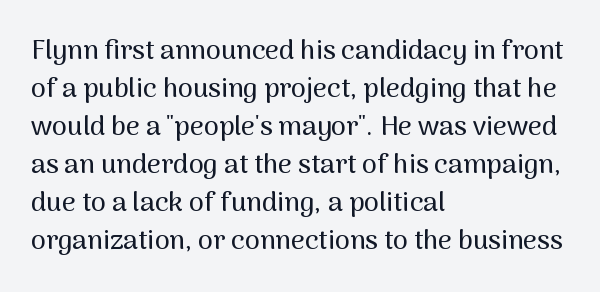
The image shows 27 px text type, upright; set left-aligned, normal line spacing (1.41x), normal letter spacing, not underlined.
